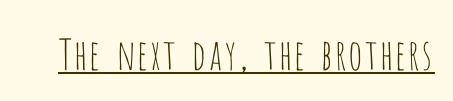
The image shows 42 px thin, condensed sans-serif type, upright; set normal letter spacing, underlined; low stroke contrast and a large x-height.
